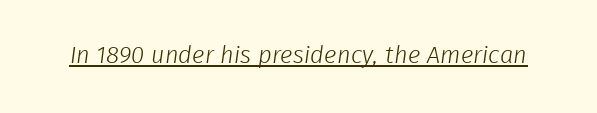
The image shows 24 px text type; set normal letter spacing, underlined.
